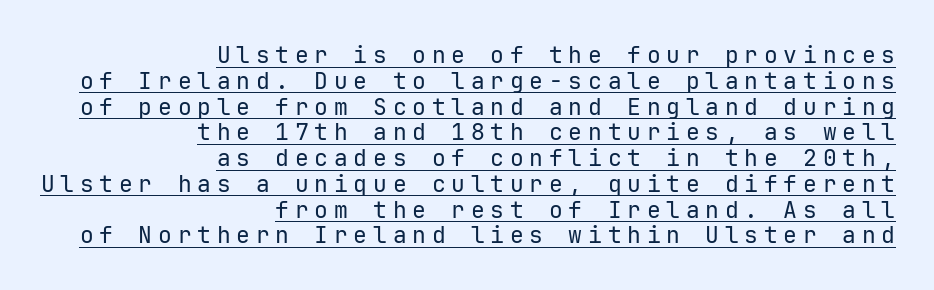
Q: Is the text bold? A: No.
Q: Is the text italic (slanted)? A: No, it is upright.
Q: Is the text underlined? A: Yes.
Q: How is the paragraph aligned? A: Right-aligned.
Q: Is the spacing between letters normal or unusually wide? A: Unusually wide.
Q: Is the spacing between lines tight, normal or loose? A: Tight.
